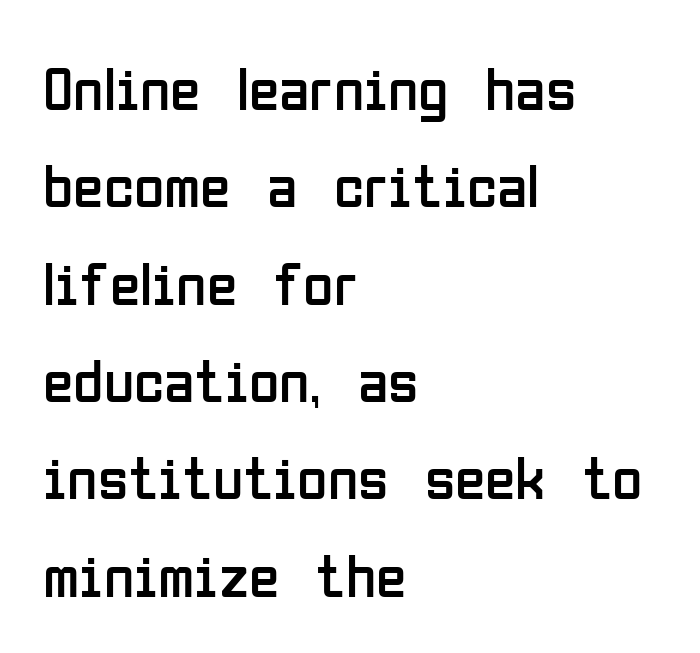
{"serif": "no", "italic": "no", "bold": "no", "weight": "regular", "width": "condensed", "stroke_contrast": "low", "x_height": "medium", "monospaced": "no", "underline": "no", "align": "left", "line_spacing": "normal", "line_spacing_ratio": 1.57, "letter_spacing": "normal", "letter_spacing_em": 0.0, "glyph_px": 62}
